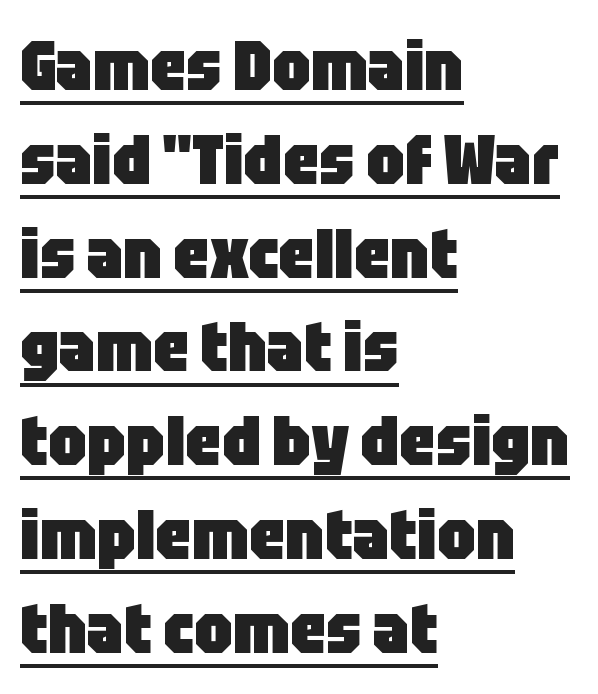
{"serif": "no", "italic": "no", "bold": "yes", "weight": "heavy", "width": "condensed", "stroke_contrast": "low", "x_height": "large", "monospaced": "no", "underline": "yes", "align": "left", "line_spacing": "normal", "line_spacing_ratio": 1.34, "letter_spacing": "normal", "letter_spacing_em": 0.0, "glyph_px": 70}
